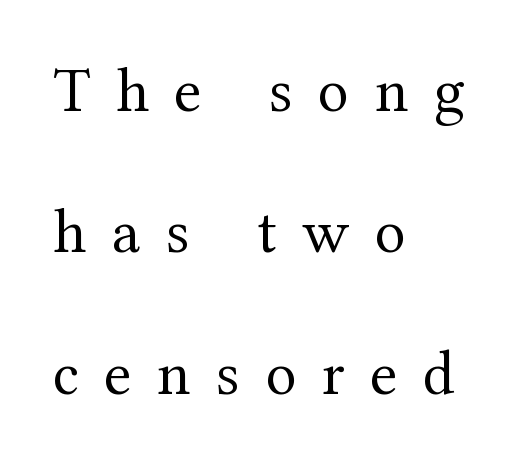
Decoration check: the copy has no underline. Compared with typical paragraphs, the rows here are farther apart. Ascenders rise straight up at ninety degrees. The rendering uses natural spacing where letterforms have individual widths. Letterform terminals end in serifs throughout the passage.
